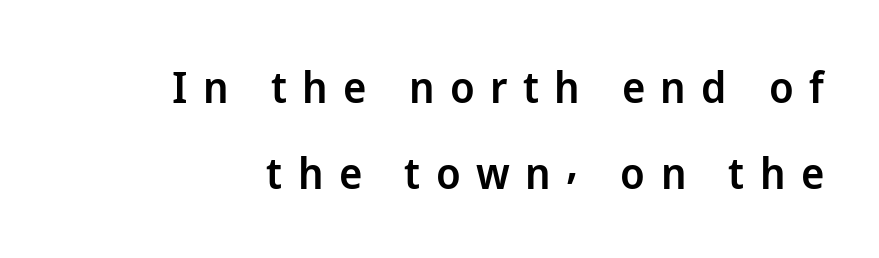
{"serif": "no", "italic": "no", "bold": "semi", "weight": "semibold", "width": "normal", "stroke_contrast": "low", "x_height": "medium", "monospaced": "no", "underline": "no", "align": "right", "line_spacing": "loose", "line_spacing_ratio": 1.96, "letter_spacing": "wide", "letter_spacing_em": 0.35, "glyph_px": 44}
